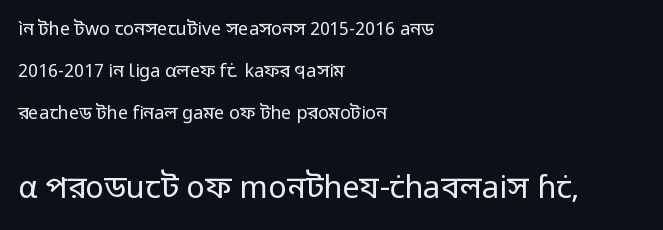
Q: Is the text bold? A: No.
Q: Is the text italic (slanted)? A: No, it is upright.
Q: Is the typeface a serif or a sans-serif typeface? A: Sans-serif.
Q: Is the text underlined? A: No.
Q: How is the paragraph aligned? A: Left-aligned.
Q: Is the spacing between letters normal or unusually wide? A: Normal.
Q: Is the spacing between lines tight, normal or loose? A: Loose.
Q: Which block of text is set in a larger size, the first (top) or the second (bottom)? A: The second (bottom) one.
Q: Width (condensed, normal, or wide)? A: Normal.
Q: Stroke contrast? A: Low.
Q: x-height? A: Medium.
Q: Monospaced? A: No.
